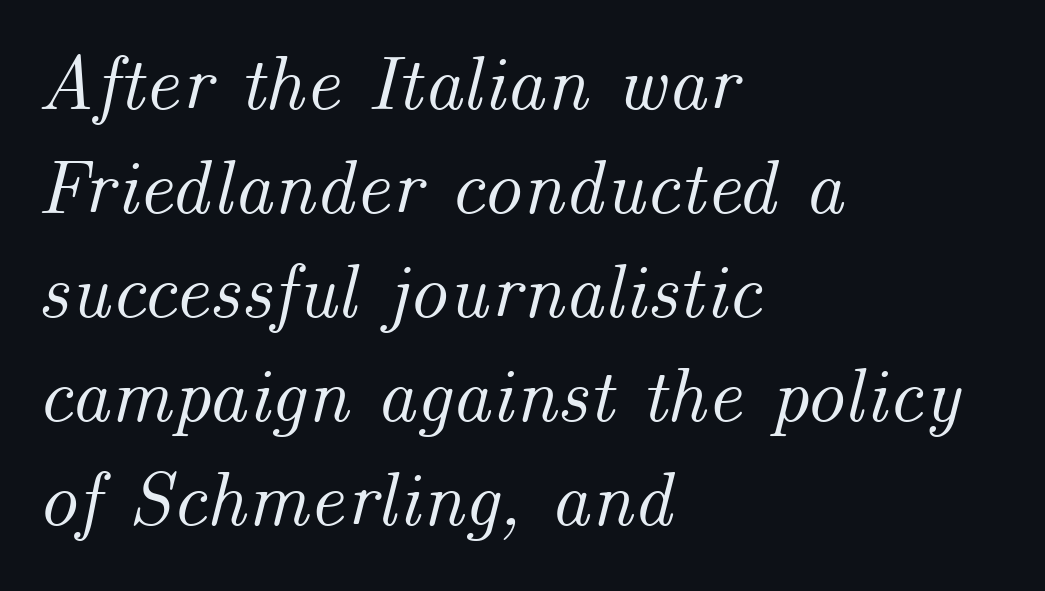
{"italic": "yes", "lean": "right", "slant_degrees": 14, "width": "normal", "stroke_contrast": "medium", "x_height": "small", "monospaced": "no", "underline": "no", "align": "left", "line_spacing": "normal", "line_spacing_ratio": 1.35, "letter_spacing": "normal", "letter_spacing_em": 0.0, "glyph_px": 77}
